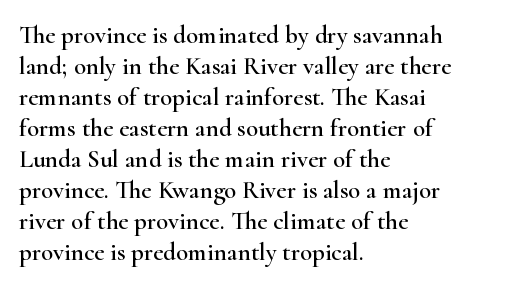
Clear beneath every line of the passage. Is the block centered? No — it sits flush against the left margin. Observe the ordinary spacing: letters are neighbours, not strangers. The letters stand upright; this is a roman face.
